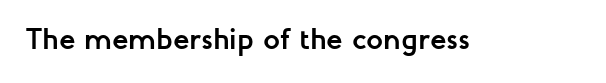
{"serif": "no", "italic": "no", "bold": "yes", "weight": "semibold", "width": "normal", "stroke_contrast": "low", "x_height": "medium", "monospaced": "no", "underline": "no", "letter_spacing": "normal", "letter_spacing_em": 0.0, "glyph_px": 30}
